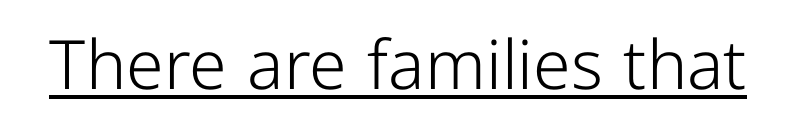
What kind of face is this? One without serifs — a sans. In designer terms, the underline attribute is active on this setting. Each word holds together tightly as a unit, with standard inter-letter gaps. No italicization has been applied; the sample stays upright.
